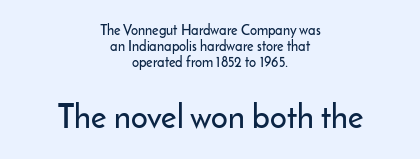
Underlining? Definitely not there. Horizontal bands of white between lines are thin slivers. The typography opts for an upright posture over an oblique one. The passage is arranged like a title page — every line centered. Each letter's strokes conclude bluntly, with no projecting serifs.
